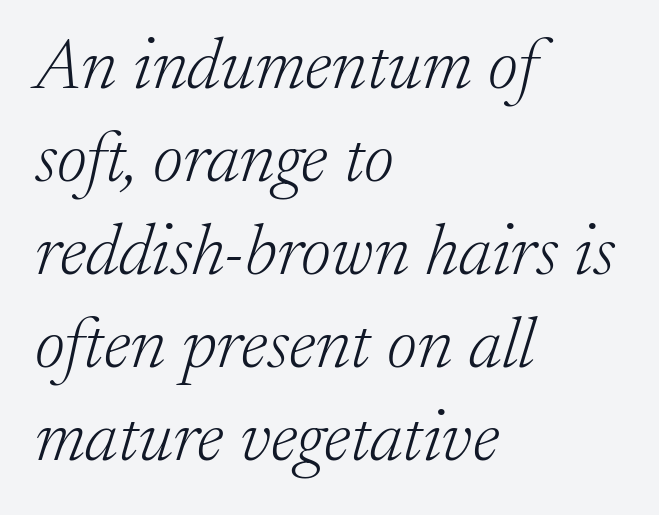
Q: Is the text bold? A: No.
Q: Is the text italic (slanted)? A: Yes, it leans right by about 17 degrees.
Q: Is the typeface a serif or a sans-serif typeface? A: Serif.
Q: Is the text underlined? A: No.
Q: How is the paragraph aligned? A: Left-aligned.
Q: Is the spacing between letters normal or unusually wide? A: Normal.
Q: Is the spacing between lines tight, normal or loose? A: Normal.
Q: Width (condensed, normal, or wide)? A: Normal.
Q: Stroke contrast? A: Low.
Q: x-height? A: Medium.
Q: Monospaced? A: No.
